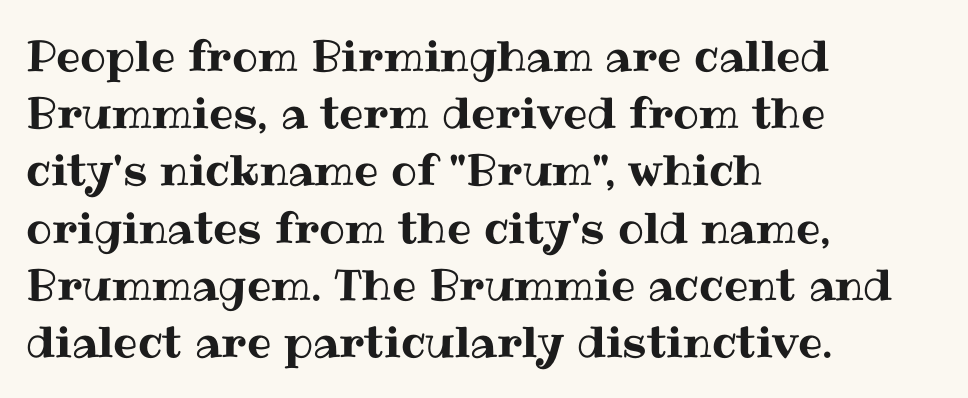
{"italic": "no", "width": "normal", "stroke_contrast": "medium", "x_height": "medium", "monospaced": "no", "underline": "no", "align": "left", "line_spacing": "normal", "line_spacing_ratio": 1.33, "letter_spacing": "normal", "letter_spacing_em": 0.0, "glyph_px": 43}
